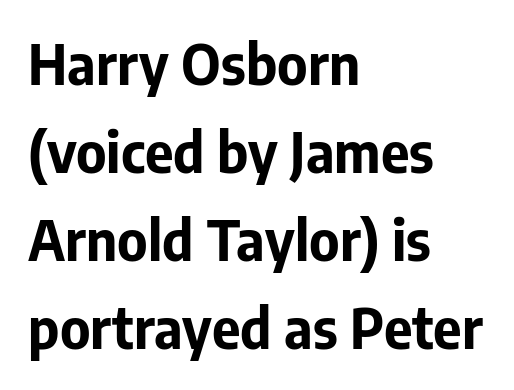
Q: Is the text bold? A: Yes.
Q: Is the text italic (slanted)? A: No, it is upright.
Q: Is the typeface a serif or a sans-serif typeface? A: Sans-serif.
Q: Is the text underlined? A: No.
Q: How is the paragraph aligned? A: Left-aligned.
Q: Is the spacing between letters normal or unusually wide? A: Normal.
Q: Is the spacing between lines tight, normal or loose? A: Normal.
Q: Width (condensed, normal, or wide)? A: Normal.
Q: Stroke contrast? A: Low.
Q: x-height? A: Medium.
Q: Monospaced? A: No.
